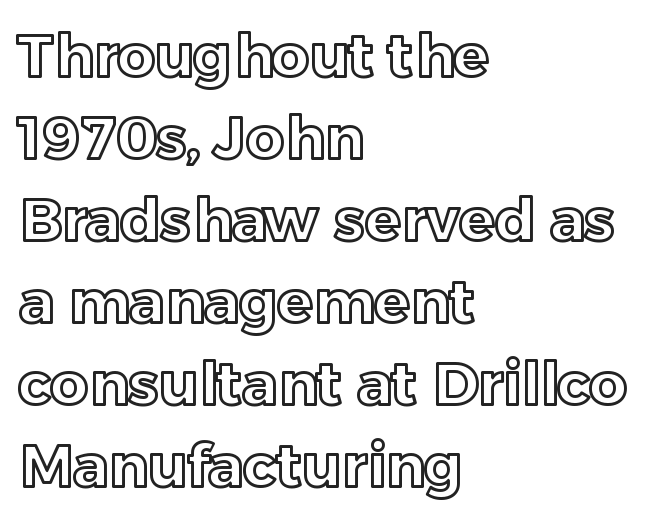
The image shows 59 px text type, upright; set left-aligned, normal line spacing (1.39x), normal letter spacing, not underlined; a medium x-height.
